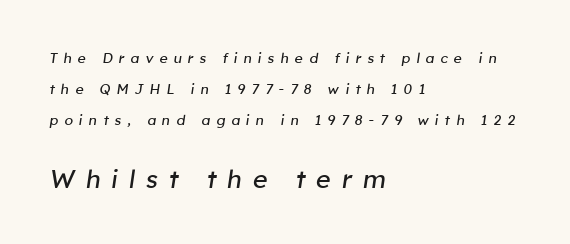
Observe the lean: these are italic letterforms. Heaviness? Minimal to ordinary, like unemphasized prose. Left-aligned paragraph, ragged on the right. The words here are not underlined. Typesetter's note — lower block bumped up in size, upper block left smaller.
